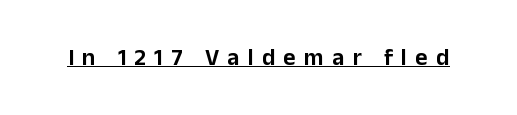
The image shows 24 px text type, upright; set unusually wide letter spacing (+0.34 em), underlined.
